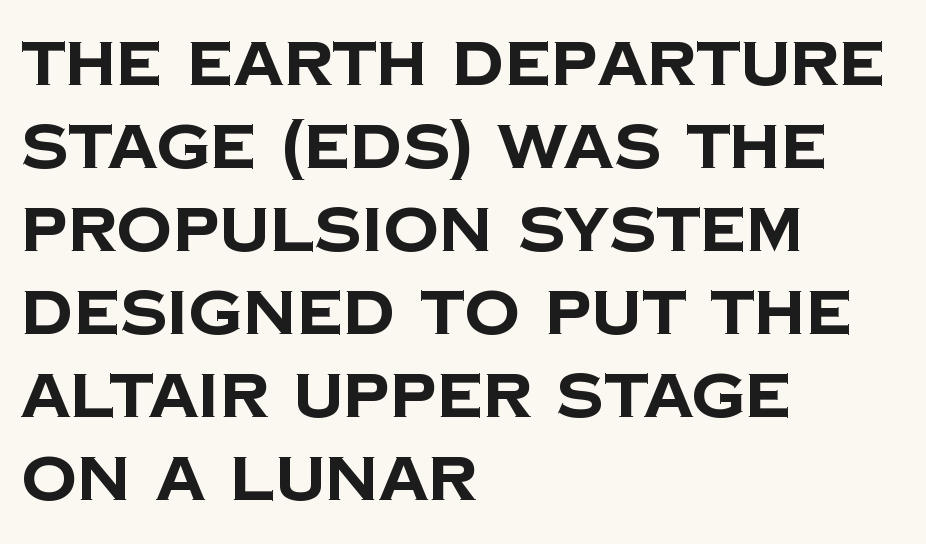
{"serif": "no", "bold": "yes", "weight": "bold", "width": "normal", "stroke_contrast": "low", "x_height": "large", "monospaced": "no", "underline": "no", "align": "left", "line_spacing": "normal", "line_spacing_ratio": 1.34, "letter_spacing": "normal", "letter_spacing_em": 0.0, "glyph_px": 62}
